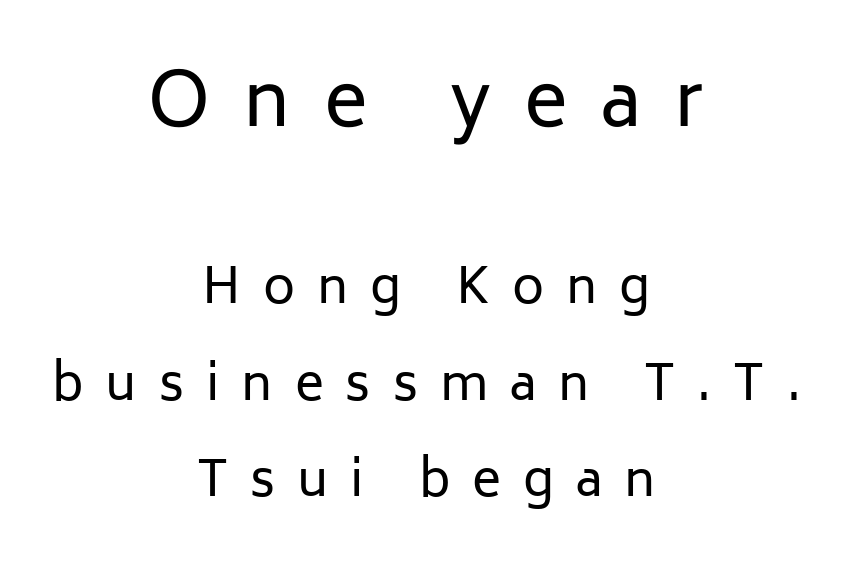
Check the space under the baseline: it is left empty. Is the stroke heavy? The answer is a plain regular-or-lighter. Posture: straight, roman, zero tilt. The block sitting higher on the canvas is the one with enlarged characters. The text was rendered using a sans face with plain stroke endings.
